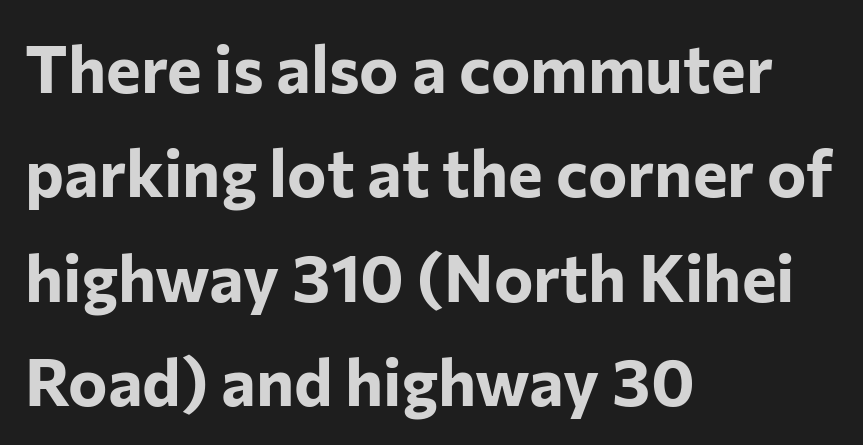
The image shows 66 px bold sans-serif type, upright; set left-aligned, normal line spacing (1.58x), normal letter spacing, not underlined; low stroke contrast and a medium x-height.
